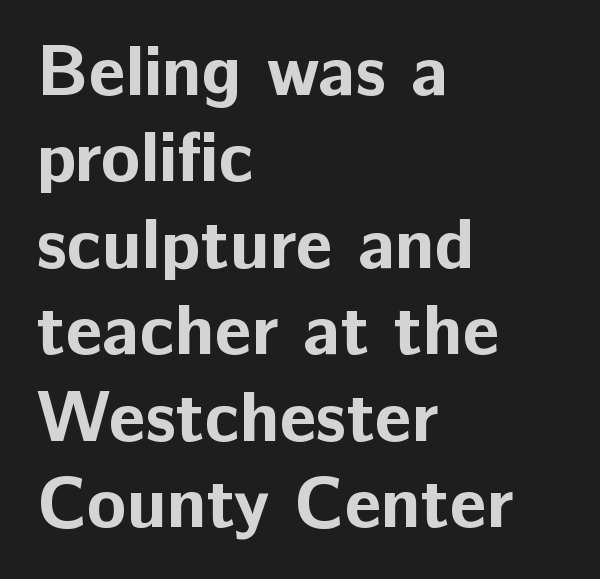
{"serif": "no", "italic": "no", "bold": "yes", "weight": "bold", "width": "normal", "stroke_contrast": "low", "x_height": "medium", "monospaced": "no", "underline": "no", "align": "left", "line_spacing_ratio": 1.2, "letter_spacing": "normal", "letter_spacing_em": 0.0, "glyph_px": 72}
